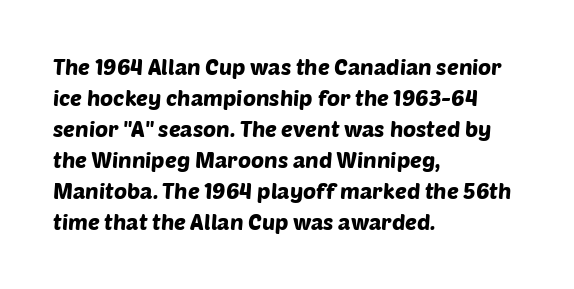
Q: Is the text underlined? A: No.
Q: How is the paragraph aligned? A: Left-aligned.
Q: Is the spacing between letters normal or unusually wide? A: Normal.
Q: Is the spacing between lines tight, normal or loose? A: Normal.
